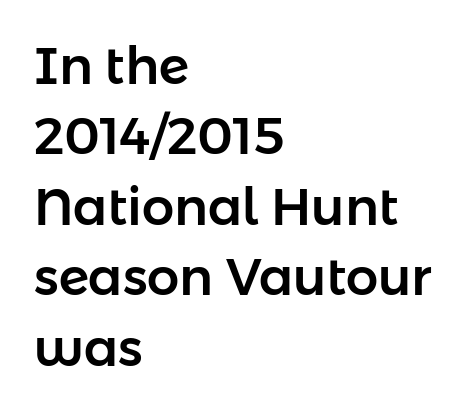
{"serif": "no", "italic": "no", "width": "normal", "stroke_contrast": "low", "x_height": "medium", "monospaced": "no", "underline": "no", "align": "left", "line_spacing": "normal", "line_spacing_ratio": 1.38, "letter_spacing": "normal", "letter_spacing_em": 0.0, "glyph_px": 51}
